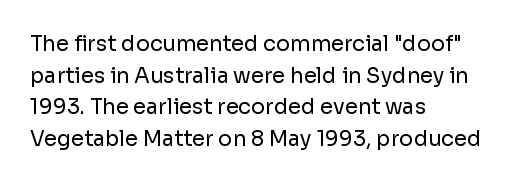
{"italic": "no", "bold": "no", "underline": "no", "align": "left", "line_spacing": "normal", "line_spacing_ratio": 1.51, "letter_spacing": "normal", "letter_spacing_em": 0.0, "glyph_px": 21}
